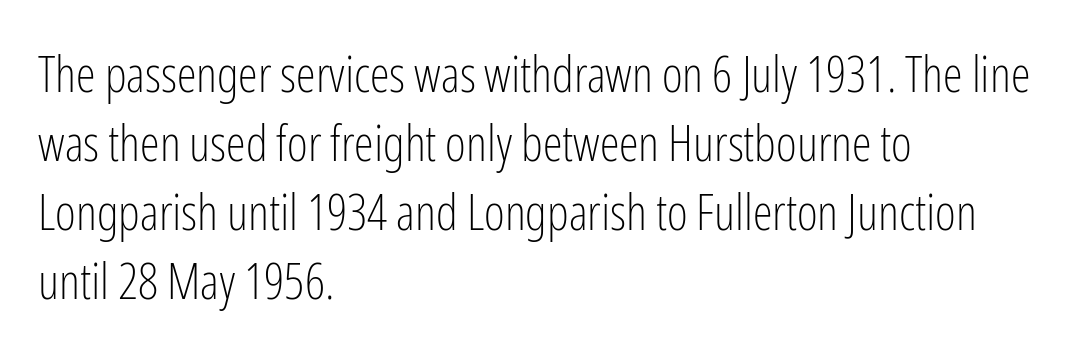
{"serif": "no", "italic": "no", "bold": "no", "weight": "light", "width": "condensed", "stroke_contrast": "low", "x_height": "medium", "monospaced": "no", "underline": "no", "align": "left", "line_spacing": "normal", "line_spacing_ratio": 1.38, "letter_spacing": "normal", "letter_spacing_em": 0.0, "glyph_px": 50}
